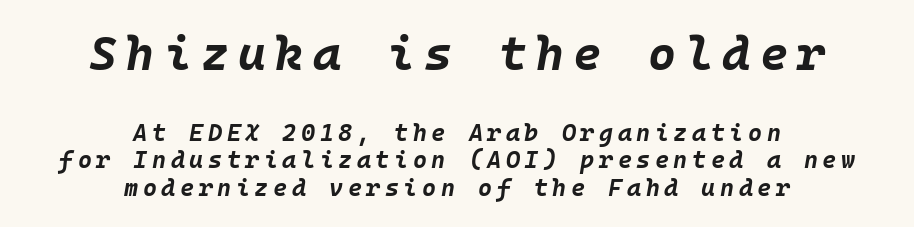
The image shows 48 px bold type, italic (leaning right), monospaced; set centered, tight line spacing (1.14x), not underlined; the first (top) block is 2.0x larger; low stroke contrast and a large x-height.
